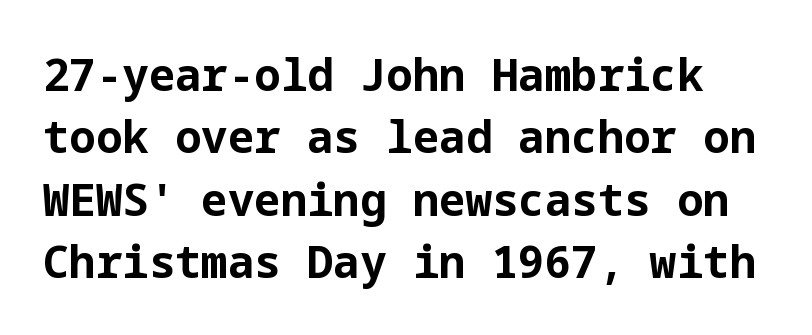
The image shows 44 px bold sans-serif type, upright; set normal line spacing (1.42x), normal letter spacing, not underlined; low stroke contrast and a medium x-height.
